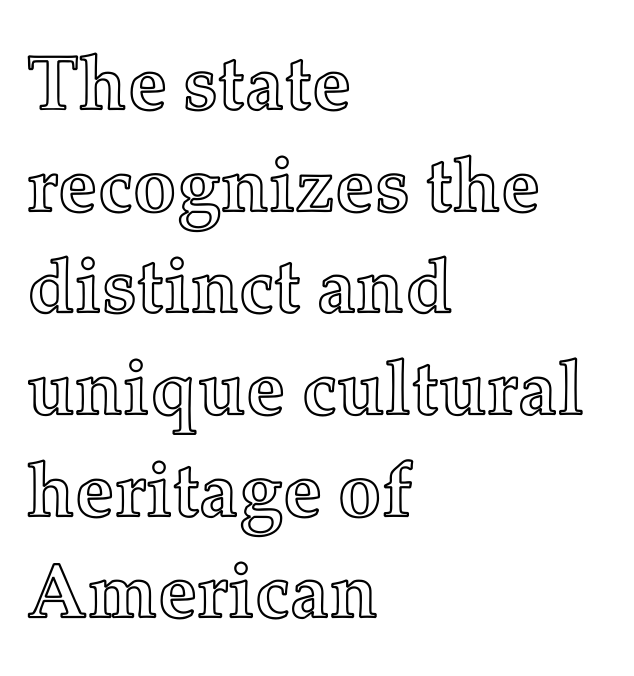
Q: Is the text italic (slanted)? A: No, it is upright.
Q: Is the text underlined? A: No.
Q: How is the paragraph aligned? A: Left-aligned.
Q: Is the spacing between letters normal or unusually wide? A: Normal.
Q: Is the spacing between lines tight, normal or loose? A: Normal.
Q: Width (condensed, normal, or wide)? A: Normal.
Q: x-height? A: Medium.
Q: Monospaced? A: No.
